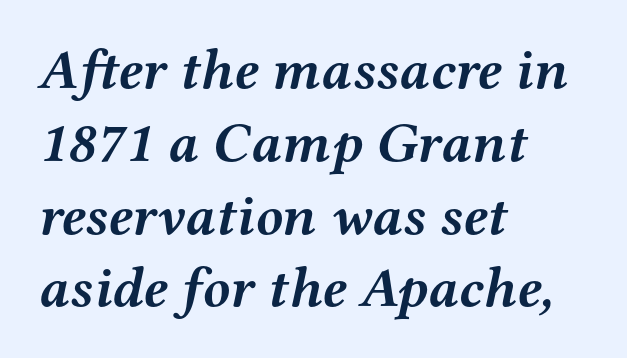
{"serif": "yes", "italic": "yes", "lean": "right", "slant_degrees": 12, "bold": "yes", "weight": "semibold", "width": "wide", "stroke_contrast": "medium", "x_height": "medium", "monospaced": "no", "underline": "no", "align": "left", "line_spacing": "normal", "line_spacing_ratio": 1.3, "letter_spacing": "normal", "letter_spacing_em": 0.0, "glyph_px": 56}
